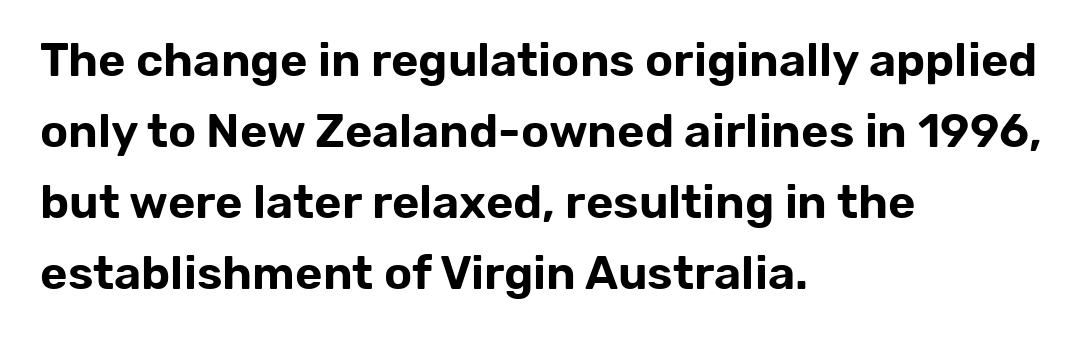
The image shows 47 px sans-serif type, upright; set left-aligned, normal line spacing (1.51x), normal letter spacing, not underlined; low stroke contrast and a medium x-height.
